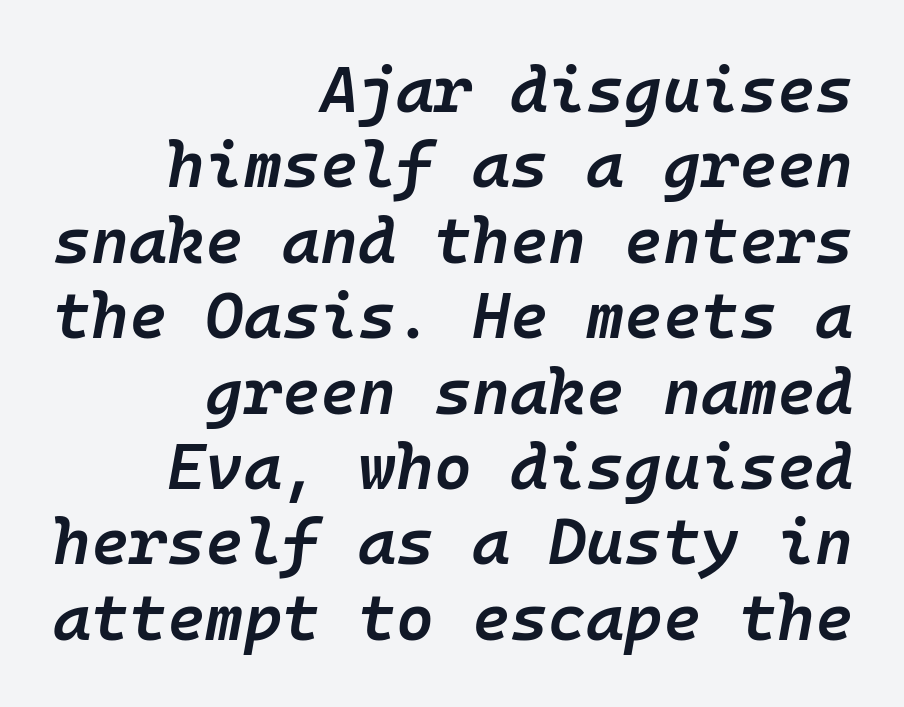
{"italic": "yes", "lean": "right", "slant_degrees": 10, "bold": "semi", "weight": "semibold", "width": "normal", "stroke_contrast": "low", "x_height": "medium", "monospaced": "yes", "underline": "no", "align": "right", "line_spacing_ratio": 1.16, "letter_spacing": "normal", "letter_spacing_em": 0.0, "glyph_px": 65}
